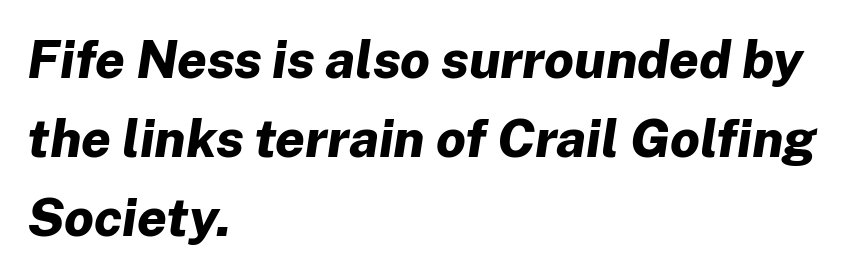
The image shows 53 px bold type, italic (leaning right); set left-aligned, normal line spacing (1.49x), normal letter spacing, not underlined; low stroke contrast and a medium x-height.
